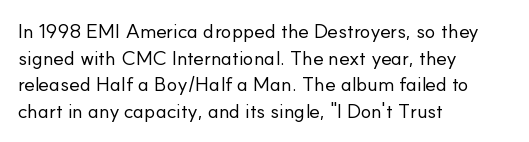
Q: Is the text bold? A: No.
Q: Is the text italic (slanted)? A: No, it is upright.
Q: Is the text underlined? A: No.
Q: How is the paragraph aligned? A: Left-aligned.
Q: Is the spacing between letters normal or unusually wide? A: Normal.
Q: Is the spacing between lines tight, normal or loose? A: Normal.
